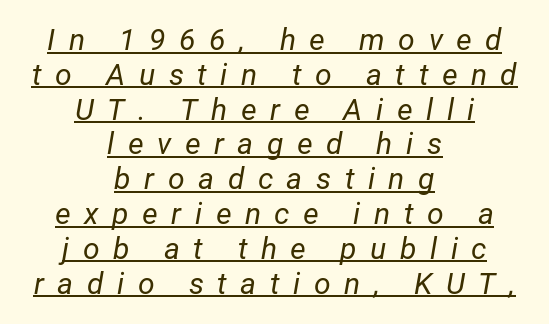
The image shows 30 px regular-weight type, italic (leaning right); set centered, line spacing 1.16x, unusually wide letter spacing (+0.45 em), underlined; low stroke contrast and a medium x-height.
